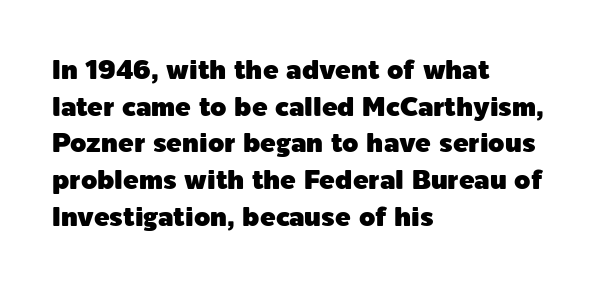
{"italic": "no", "underline": "no", "align": "left", "line_spacing": "normal", "line_spacing_ratio": 1.41, "letter_spacing": "normal", "letter_spacing_em": 0.0, "glyph_px": 26}
